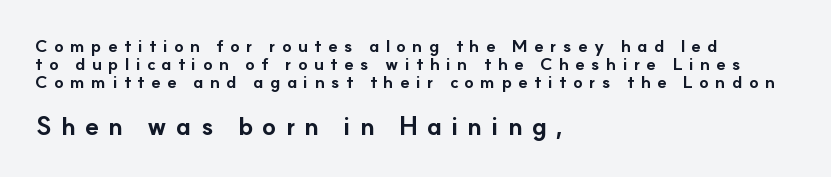
Q: Is the text bold? A: Yes.
Q: Is the text italic (slanted)? A: No, it is upright.
Q: Is the text underlined? A: No.
Q: How is the paragraph aligned? A: Left-aligned.
Q: Is the spacing between letters normal or unusually wide? A: Unusually wide.
Q: Is the spacing between lines tight, normal or loose? A: Tight.
Q: Which block of text is set in a larger size, the first (top) or the second (bottom)? A: The second (bottom) one.
